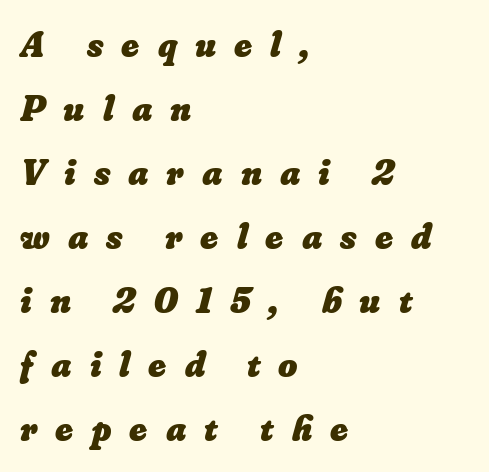
Q: Is the text bold? A: Yes.
Q: Is the text underlined? A: No.
Q: How is the paragraph aligned? A: Left-aligned.
Q: Is the spacing between letters normal or unusually wide? A: Unusually wide.
Q: Width (condensed, normal, or wide)? A: Normal.
Q: Stroke contrast? A: Low.
Q: x-height? A: Small.
Q: Monospaced? A: No.
